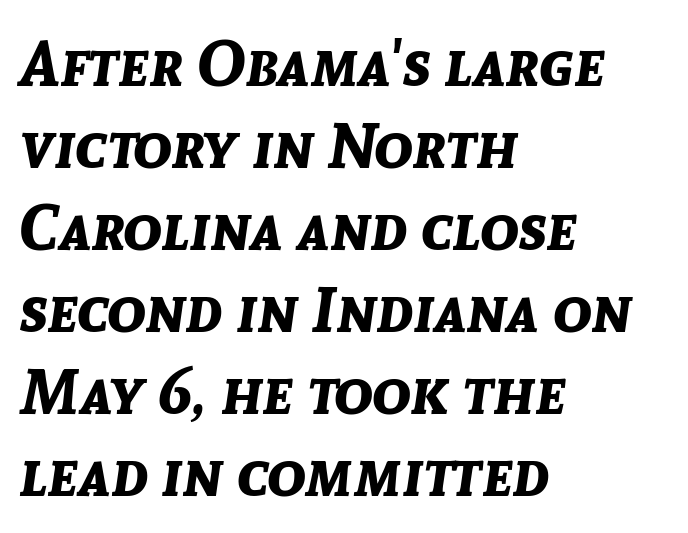
The image shows 64 px bold type, italic (leaning right); set left-aligned, normal line spacing (1.28x), normal letter spacing, not underlined; low stroke contrast and a medium x-height.
